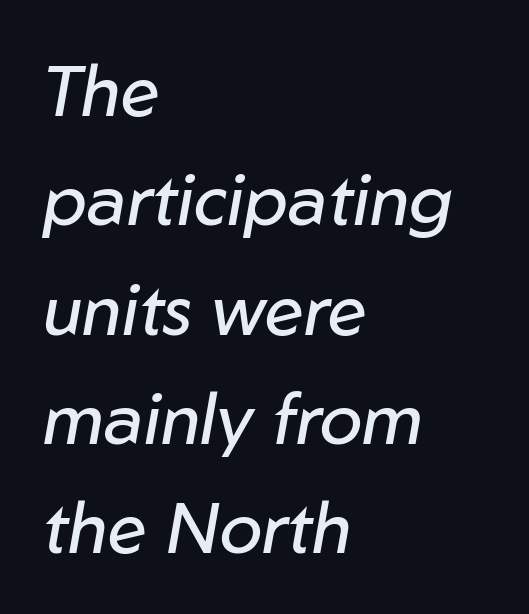
Q: Is the text bold? A: No.
Q: Is the text italic (slanted)? A: Yes, it leans right by about 10 degrees.
Q: Is the text underlined? A: No.
Q: How is the paragraph aligned? A: Left-aligned.
Q: Is the spacing between letters normal or unusually wide? A: Normal.
Q: Is the spacing between lines tight, normal or loose? A: Normal.
Q: Width (condensed, normal, or wide)? A: Normal.
Q: Stroke contrast? A: Low.
Q: x-height? A: Medium.
Q: Monospaced? A: No.
